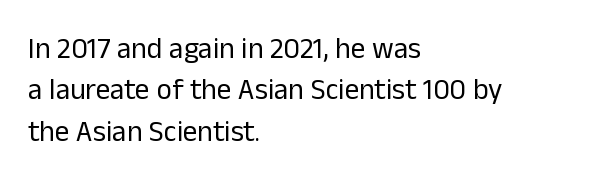
The image shows 29 px regular-weight sans-serif type, upright; set left-aligned, normal line spacing (1.43x), normal letter spacing, not underlined; low stroke contrast and a medium x-height.
